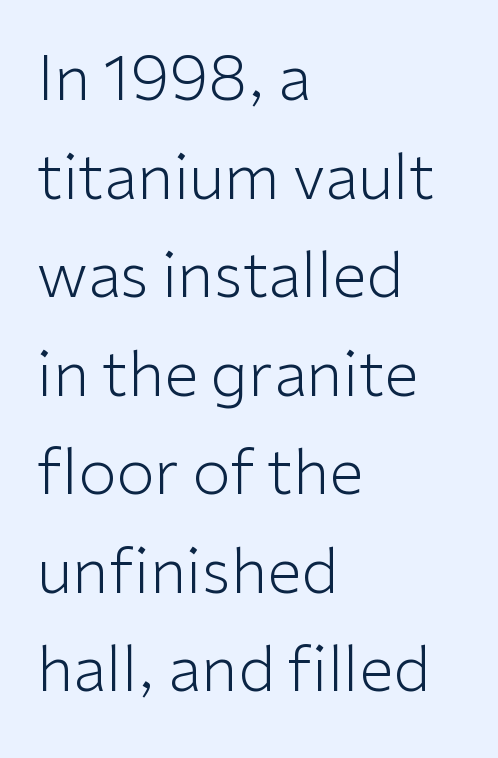
Q: Is the text bold? A: No.
Q: Is the text italic (slanted)? A: No, it is upright.
Q: Is the typeface a serif or a sans-serif typeface? A: Sans-serif.
Q: Is the text underlined? A: No.
Q: How is the paragraph aligned? A: Left-aligned.
Q: Is the spacing between letters normal or unusually wide? A: Normal.
Q: Is the spacing between lines tight, normal or loose? A: Normal.
Q: Width (condensed, normal, or wide)? A: Normal.
Q: Stroke contrast? A: Low.
Q: x-height? A: Medium.
Q: Monospaced? A: No.
